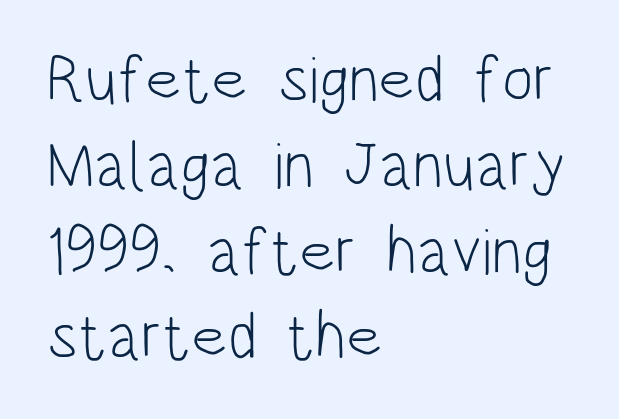
A roman cut, with each character standing at attention. Stem width sits at or under what a default text font uses. The text block is weighted toward the left margin, trailing off unevenly rightward. Classification — sans serif. These lines are rendered in a variable-pitch font. Compared with typical paragraphs, the rows here are spaced about the same.
